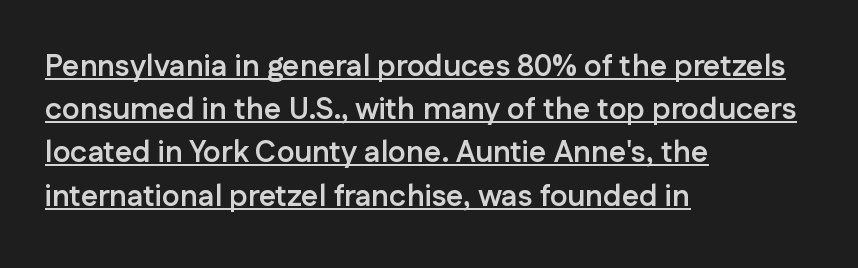
Q: Is the text bold? A: Yes.
Q: Is the text italic (slanted)? A: No, it is upright.
Q: Is the typeface a serif or a sans-serif typeface? A: Sans-serif.
Q: Is the text underlined? A: Yes.
Q: How is the paragraph aligned? A: Left-aligned.
Q: Is the spacing between letters normal or unusually wide? A: Normal.
Q: Is the spacing between lines tight, normal or loose? A: Normal.
Q: Width (condensed, normal, or wide)? A: Normal.
Q: Stroke contrast? A: Low.
Q: x-height? A: Medium.
Q: Monospaced? A: No.
